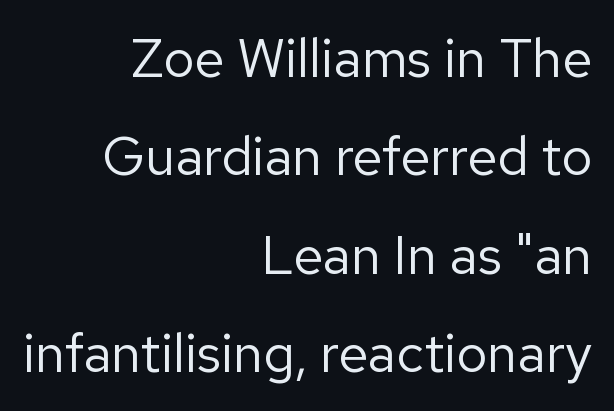
In terms of letterform style, serifs are entirely absent. Ink coverage per letter is moderate at most. The letters stand straight up with perfectly vertical stems. Layout note: lines flush right. The foot of each line stays bare and open.
